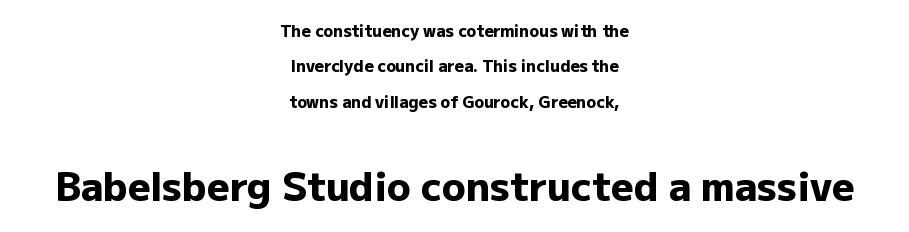
Q: Is the text bold? A: Yes.
Q: Is the text italic (slanted)? A: No, it is upright.
Q: Is the typeface a serif or a sans-serif typeface? A: Sans-serif.
Q: Is the text underlined? A: No.
Q: How is the paragraph aligned? A: Centered.
Q: Is the spacing between letters normal or unusually wide? A: Normal.
Q: Is the spacing between lines tight, normal or loose? A: Loose.
Q: Which block of text is set in a larger size, the first (top) or the second (bottom)? A: The second (bottom) one.
Q: Width (condensed, normal, or wide)? A: Normal.
Q: Stroke contrast? A: Low.
Q: x-height? A: Medium.
Q: Monospaced? A: No.
